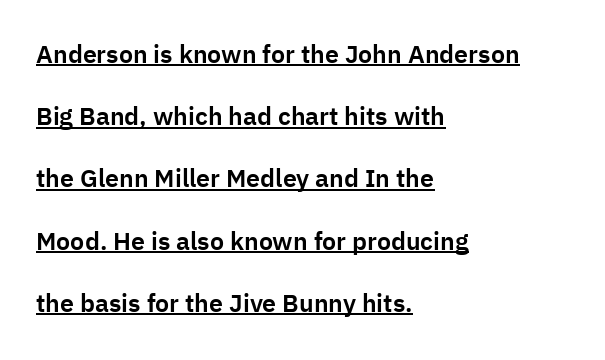
Q: Is the text italic (slanted)? A: No, it is upright.
Q: Is the text underlined? A: Yes.
Q: How is the paragraph aligned? A: Left-aligned.
Q: Is the spacing between letters normal or unusually wide? A: Normal.
Q: Is the spacing between lines tight, normal or loose? A: Loose.
